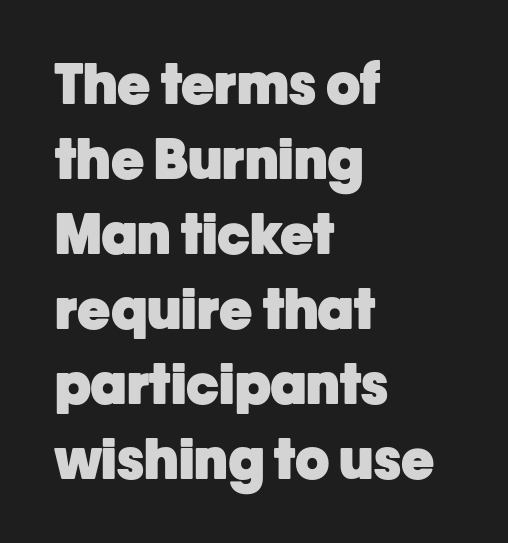
The image shows 56 px heavy sans-serif type, upright; set left-aligned, normal line spacing (1.34x), normal letter spacing, not underlined; low stroke contrast and a medium x-height.
